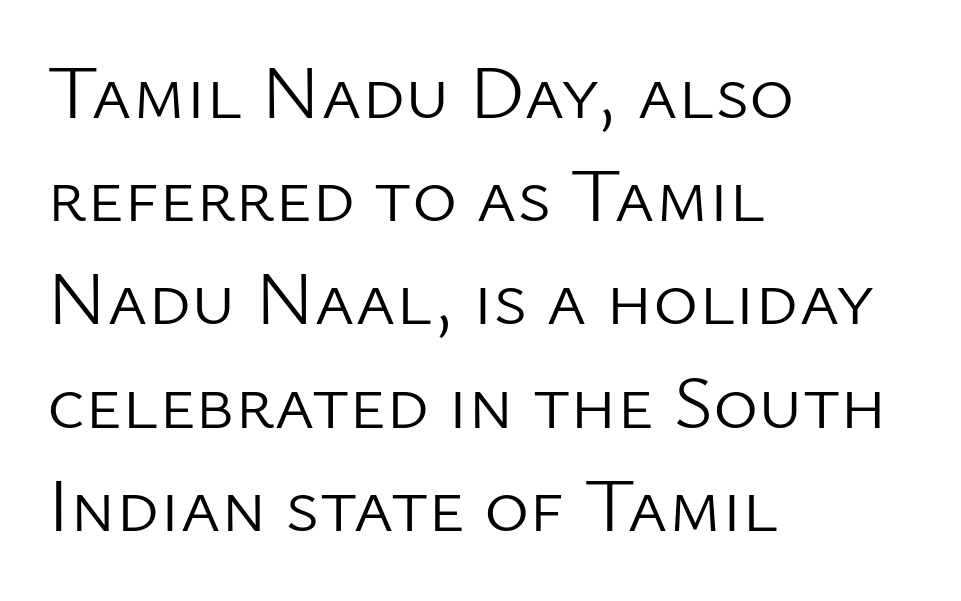
The image shows 77 px light sans-serif type, upright; set left-aligned, normal line spacing (1.34x), normal letter spacing, not underlined; low stroke contrast and a medium x-height.
